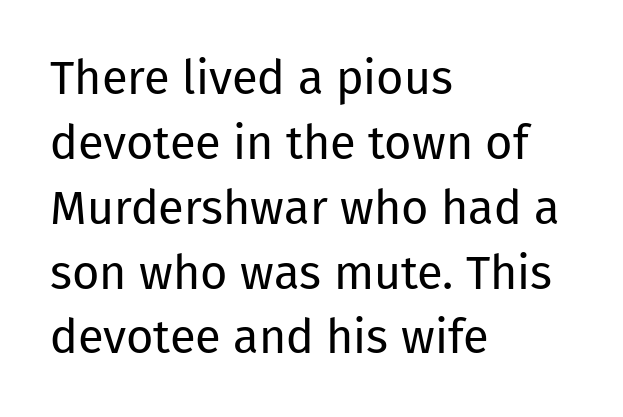
{"serif": "no", "italic": "no", "bold": "no", "weight": "regular", "width": "normal", "stroke_contrast": "low", "x_height": "medium", "monospaced": "no", "underline": "no", "align": "left", "line_spacing": "normal", "line_spacing_ratio": 1.38, "letter_spacing": "normal", "letter_spacing_em": 0.0, "glyph_px": 47}
